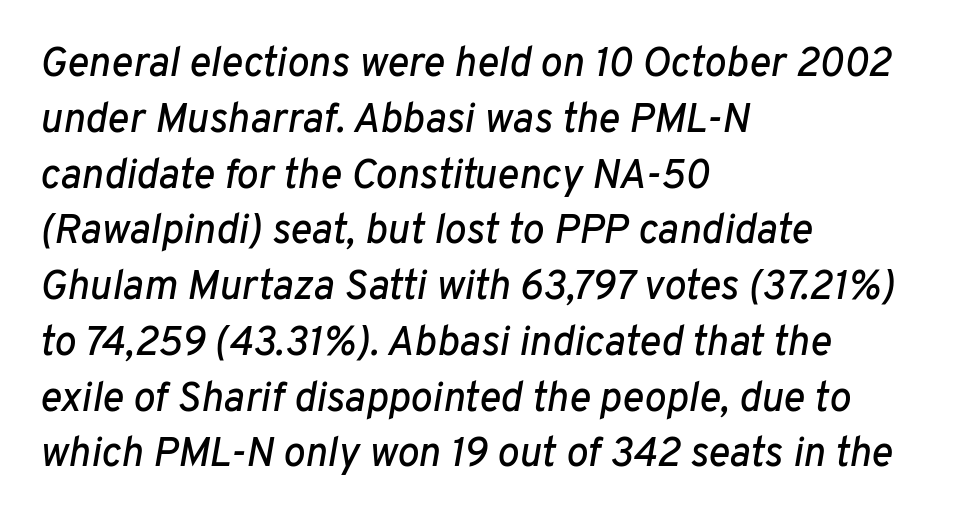
The image shows 41 px text type, italic (leaning right); set left-aligned, normal line spacing (1.36x), normal letter spacing, not underlined; low stroke contrast and a medium x-height.
